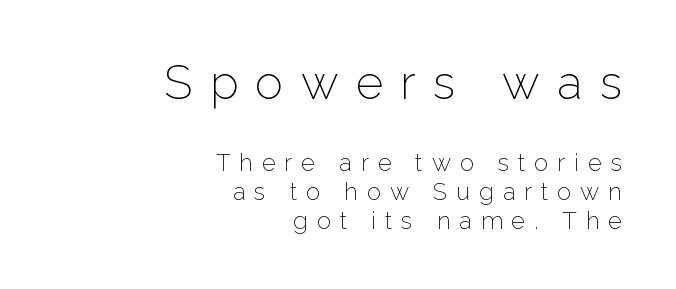
The typography opts for an upright posture over an oblique one. A typesetter would call this heavily tracked-out type. Whoever set this made the first block the dominant, larger element. Typeset ragged left — the right edge is the straight one. The characters display no serif detailing; their extremities are plain. These lines are rendered in a variable-pitch font.
